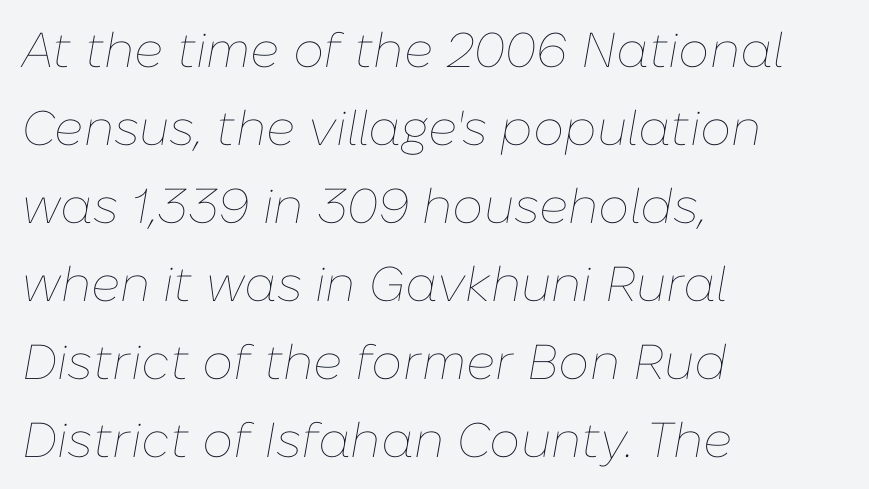
Leading matches the norm, producing a regular column. Looks like regular typesetting: each glyph gets only the width it needs. Is the letter spacing exaggerated? No — it looks like the ordinary default. The typesetter chose a ragged-right arrangement here. An italicized treatment has been applied to the whole sample.
